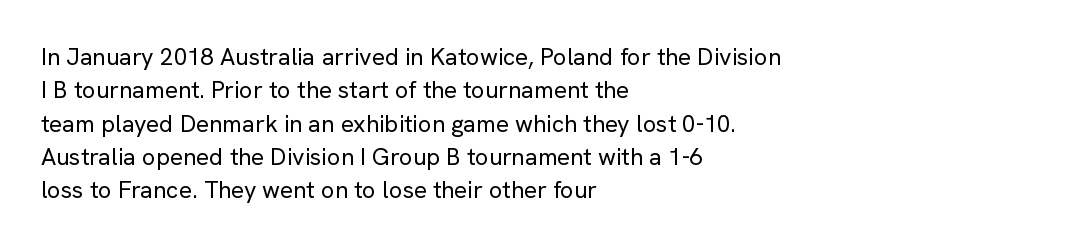
Q: Is the text bold? A: No.
Q: Is the text italic (slanted)? A: No, it is upright.
Q: Is the text underlined? A: No.
Q: How is the paragraph aligned? A: Left-aligned.
Q: Is the spacing between letters normal or unusually wide? A: Normal.
Q: Is the spacing between lines tight, normal or loose? A: Normal.
